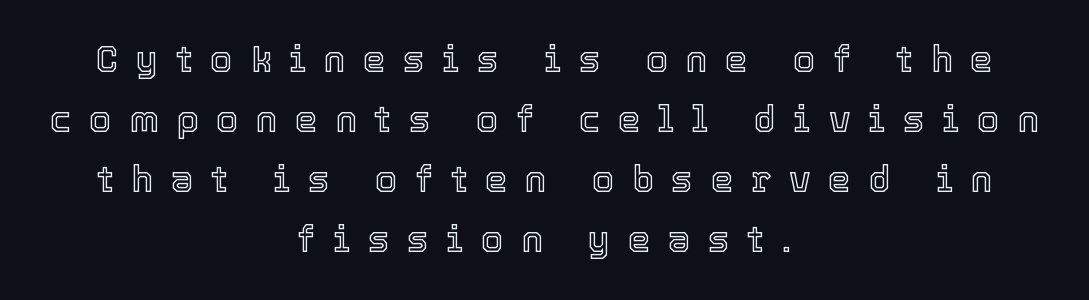
The rendering uses natural spacing where letterforms have individual widths. There is plenty of visible air inserted between adjacent glyphs. Check under the words: just untouched page. Posture: vertical.
